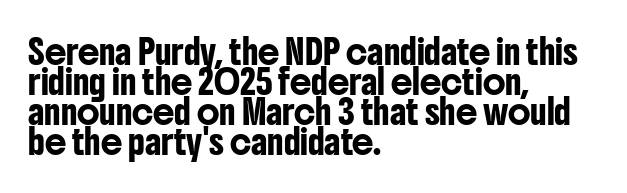
{"italic": "no", "underline": "no", "align": "left", "line_spacing": "normal", "line_spacing_ratio": 1.25, "letter_spacing": "normal", "letter_spacing_em": 0.0, "glyph_px": 24}
